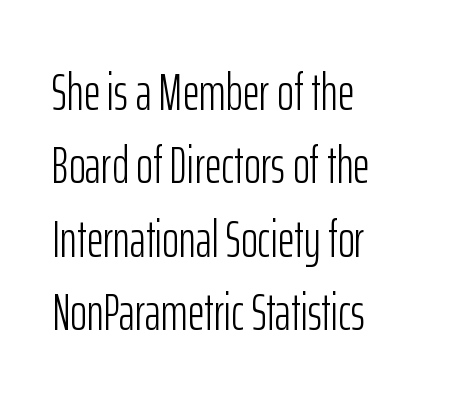
{"serif": "no", "italic": "no", "bold": "no", "weight": "light", "width": "condensed", "stroke_contrast": "low", "x_height": "medium", "monospaced": "no", "underline": "no", "align": "left", "line_spacing": "normal", "line_spacing_ratio": 1.44, "letter_spacing": "normal", "letter_spacing_em": 0.0, "glyph_px": 51}
